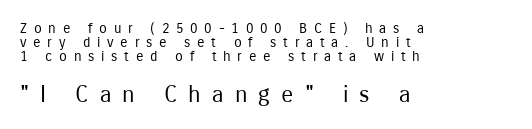
{"italic": "no", "bold": "no", "underline": "no", "align": "left", "line_spacing": "tight", "line_spacing_ratio": 0.99, "letter_spacing": "wide", "letter_spacing_em": 0.48, "larger_block": "second", "size_ratio": 1.64, "glyph_px": 23}
